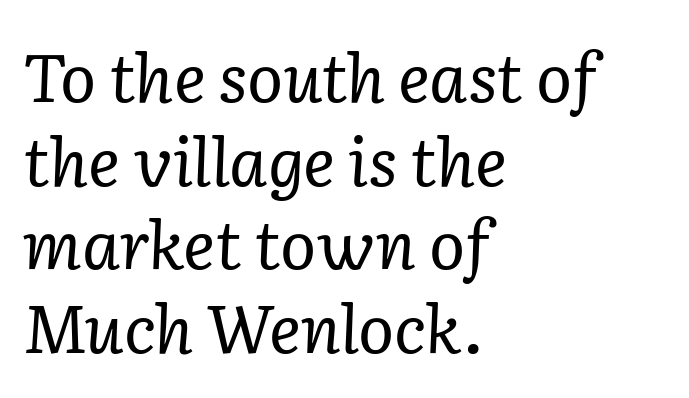
Q: Is the text bold? A: No.
Q: Is the text italic (slanted)? A: Yes, it leans right by about 2 degrees.
Q: Is the typeface a serif or a sans-serif typeface? A: Serif.
Q: Is the text underlined? A: No.
Q: How is the paragraph aligned? A: Left-aligned.
Q: Is the spacing between letters normal or unusually wide? A: Normal.
Q: Is the spacing between lines tight, normal or loose? A: Normal.
Q: Width (condensed, normal, or wide)? A: Normal.
Q: Stroke contrast? A: Low.
Q: x-height? A: Medium.
Q: Monospaced? A: No.
